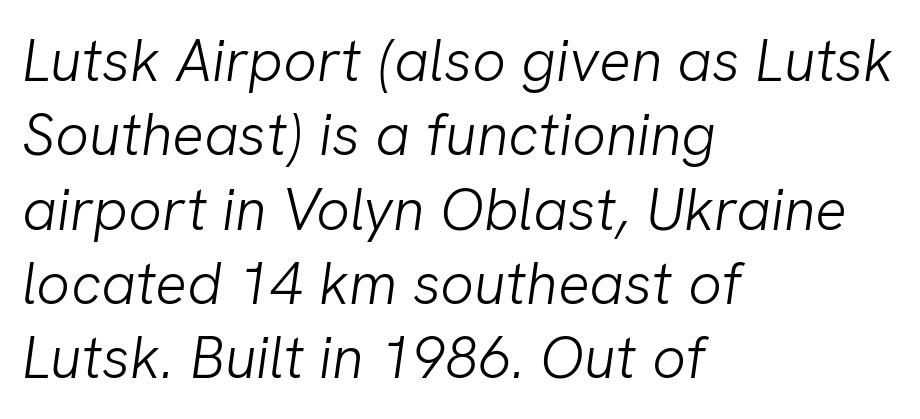
{"serif": "no", "bold": "no", "weight": "light", "width": "normal", "stroke_contrast": "low", "x_height": "medium", "monospaced": "no", "underline": "no", "align": "left", "line_spacing": "normal", "line_spacing_ratio": 1.26, "letter_spacing": "normal", "letter_spacing_em": 0.0, "glyph_px": 59}
